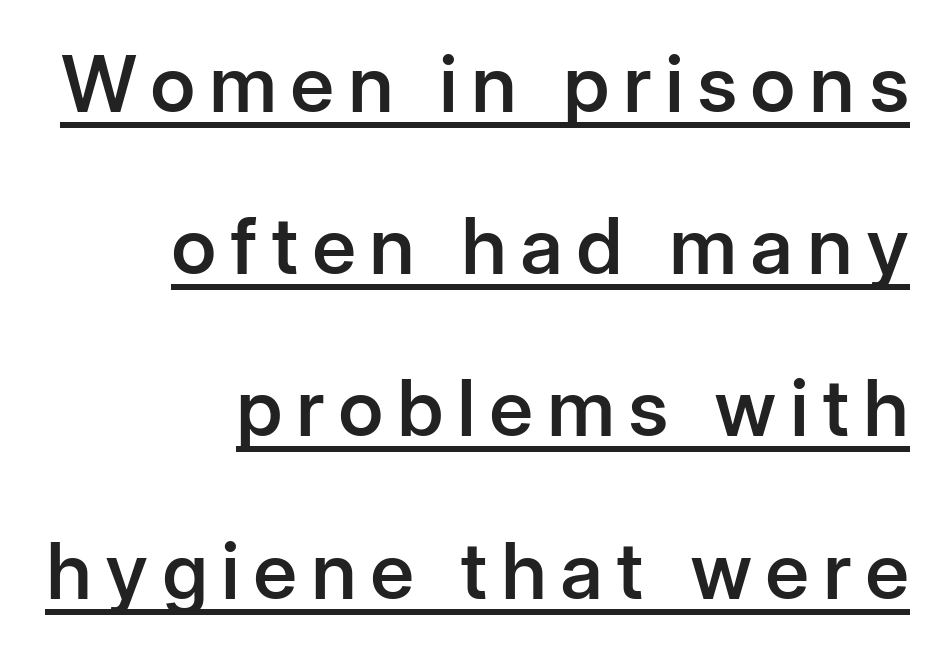
{"serif": "no", "italic": "no", "bold": "semi", "weight": "semibold", "width": "normal", "stroke_contrast": "low", "x_height": "medium", "monospaced": "no", "underline": "yes", "align": "right", "line_spacing": "loose", "line_spacing_ratio": 2.08, "glyph_px": 78}
